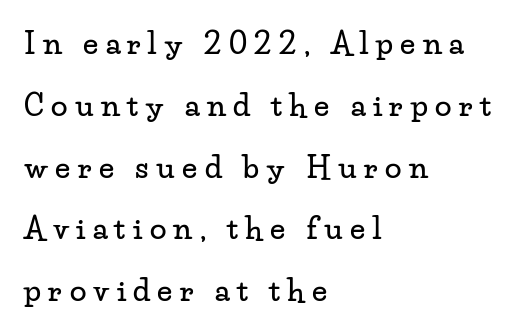
Q: Is the text italic (slanted)? A: No, it is upright.
Q: Is the typeface a serif or a sans-serif typeface? A: Serif.
Q: Is the text underlined? A: No.
Q: How is the paragraph aligned? A: Left-aligned.
Q: Is the spacing between letters normal or unusually wide? A: Unusually wide.
Q: Is the spacing between lines tight, normal or loose? A: Loose.
Q: Width (condensed, normal, or wide)? A: Wide.
Q: Stroke contrast? A: Low.
Q: x-height? A: Small.
Q: Monospaced? A: No.
